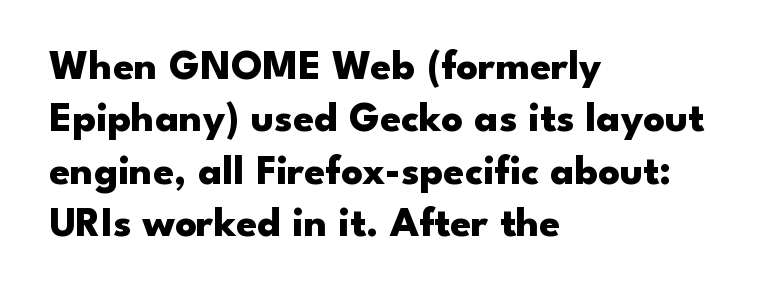
Line spacing here is normal. These words are printed bold, with thick strokes throughout. The font's upright variant was chosen for this text. Tracking here is standard; glyphs follow each other at the usual distance. A typesetter would call this proportional, since set widths differ per character. Layout note: lines flush left.
